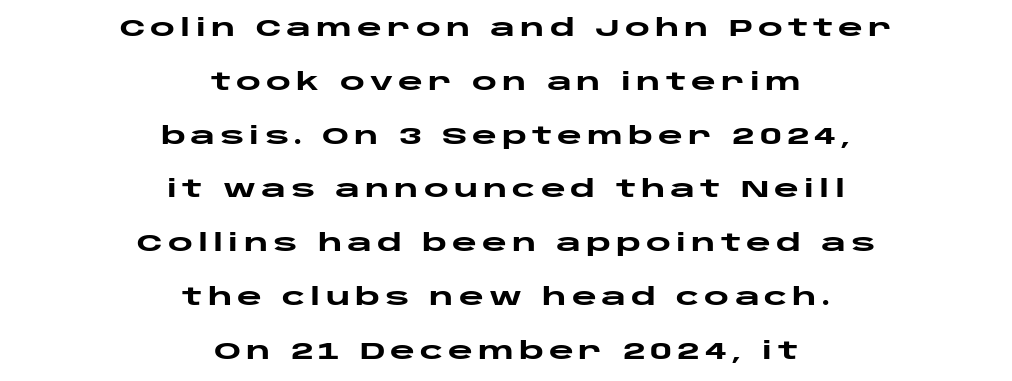
{"italic": "no", "bold": "yes", "underline": "no", "align": "center", "line_spacing": "loose", "line_spacing_ratio": 2.24, "letter_spacing": "wide", "letter_spacing_em": 0.21, "glyph_px": 24}
